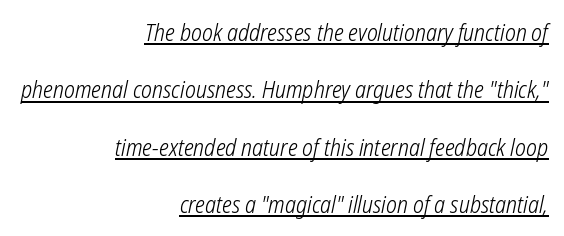
The passage shown is underscored from start to finish. This reads as an unemphasized weight, regular at the heaviest. Right-aligned paragraph, ragged on the left. Whoever set this chose breathing room over compactness in the vertical rhythm.
